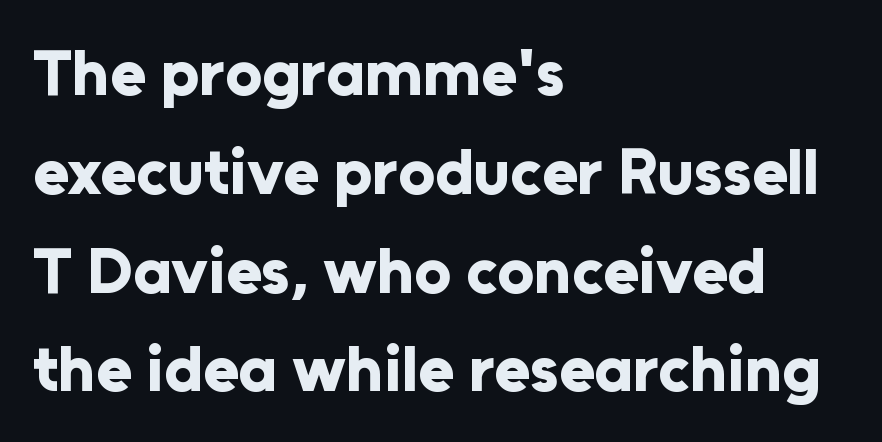
Q: Is the text bold? A: Yes.
Q: Is the text italic (slanted)? A: No, it is upright.
Q: Is the typeface a serif or a sans-serif typeface? A: Sans-serif.
Q: Is the text underlined? A: No.
Q: How is the paragraph aligned? A: Left-aligned.
Q: Is the spacing between letters normal or unusually wide? A: Normal.
Q: Is the spacing between lines tight, normal or loose? A: Normal.
Q: Width (condensed, normal, or wide)? A: Normal.
Q: Stroke contrast? A: Low.
Q: x-height? A: Medium.
Q: Monospaced? A: No.
